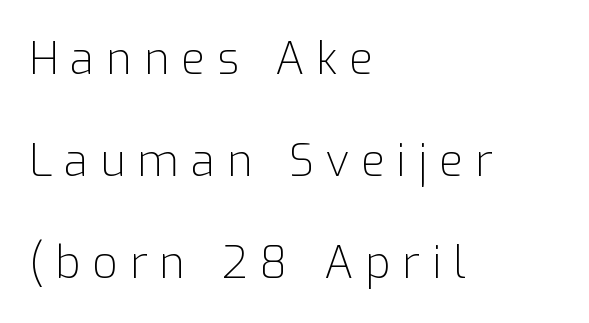
Q: Is the text bold? A: No.
Q: Is the text italic (slanted)? A: No, it is upright.
Q: Is the typeface a serif or a sans-serif typeface? A: Sans-serif.
Q: Is the text underlined? A: No.
Q: How is the paragraph aligned? A: Left-aligned.
Q: Is the spacing between letters normal or unusually wide? A: Unusually wide.
Q: Is the spacing between lines tight, normal or loose? A: Loose.
Q: Width (condensed, normal, or wide)? A: Normal.
Q: Stroke contrast? A: Low.
Q: x-height? A: Medium.
Q: Monospaced? A: No.
